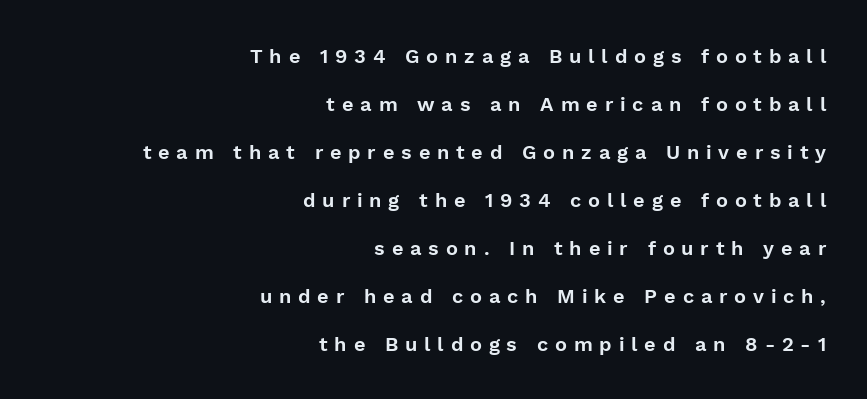
Q: Is the text italic (slanted)? A: No, it is upright.
Q: Is the text underlined? A: No.
Q: How is the paragraph aligned? A: Right-aligned.
Q: Is the spacing between letters normal or unusually wide? A: Unusually wide.
Q: Is the spacing between lines tight, normal or loose? A: Loose.
